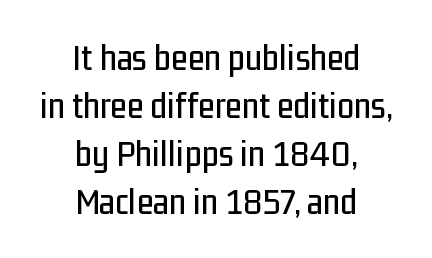
The image shows 38 px condensed sans-serif type, upright; set centered, normal line spacing (1.26x), normal letter spacing, not underlined; low stroke contrast and a medium x-height.
